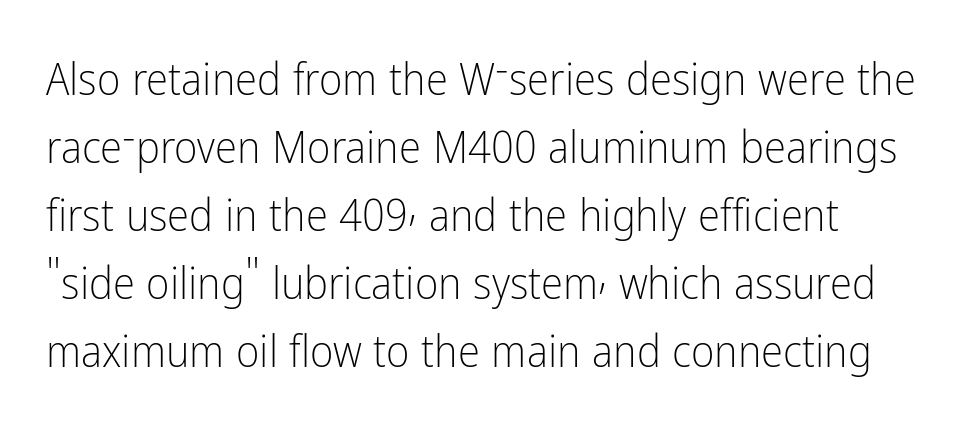
Q: Is the text bold? A: No.
Q: Is the text italic (slanted)? A: No, it is upright.
Q: Is the typeface a serif or a sans-serif typeface? A: Sans-serif.
Q: Is the text underlined? A: No.
Q: Is the spacing between letters normal or unusually wide? A: Normal.
Q: Is the spacing between lines tight, normal or loose? A: Normal.
Q: Width (condensed, normal, or wide)? A: Condensed.
Q: Stroke contrast? A: Low.
Q: x-height? A: Medium.
Q: Monospaced? A: No.
